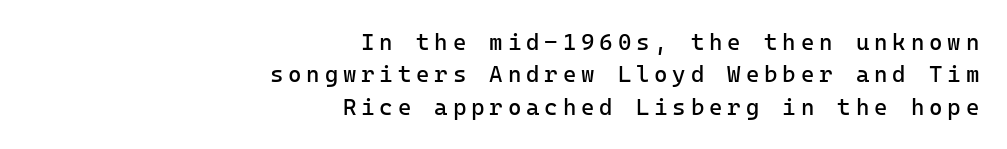
Q: Is the text bold? A: No.
Q: Is the text italic (slanted)? A: No, it is upright.
Q: Is the text underlined? A: No.
Q: How is the paragraph aligned? A: Right-aligned.
Q: Is the spacing between letters normal or unusually wide? A: Unusually wide.
Q: Is the spacing between lines tight, normal or loose? A: Normal.
